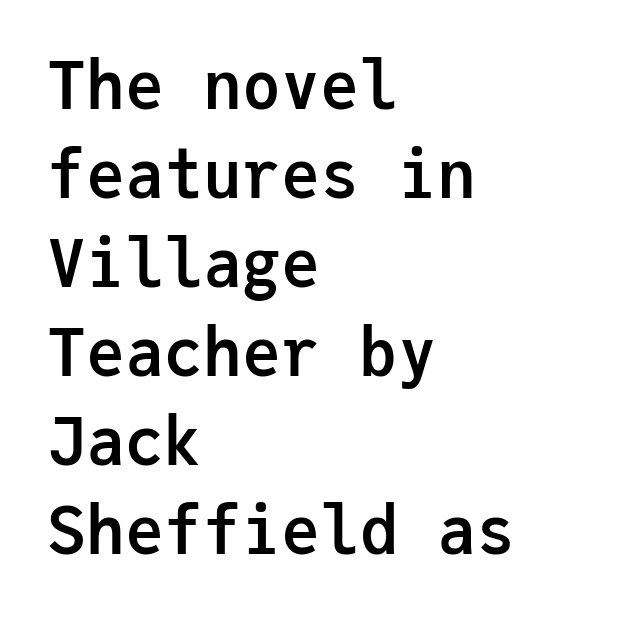
Q: Is the text bold? A: Yes.
Q: Is the text italic (slanted)? A: No, it is upright.
Q: Is the typeface a serif or a sans-serif typeface? A: Sans-serif.
Q: Is the text underlined? A: No.
Q: How is the paragraph aligned? A: Left-aligned.
Q: Is the spacing between letters normal or unusually wide? A: Normal.
Q: Is the spacing between lines tight, normal or loose? A: Normal.
Q: Width (condensed, normal, or wide)? A: Normal.
Q: Stroke contrast? A: Low.
Q: x-height? A: Medium.
Q: Monospaced? A: Yes.
